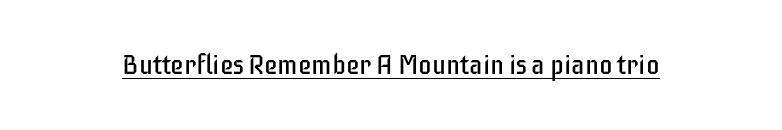
Q: Is the text bold? A: No.
Q: Is the text italic (slanted)? A: No, it is upright.
Q: Is the text underlined? A: Yes.
Q: Is the spacing between letters normal or unusually wide? A: Normal.
